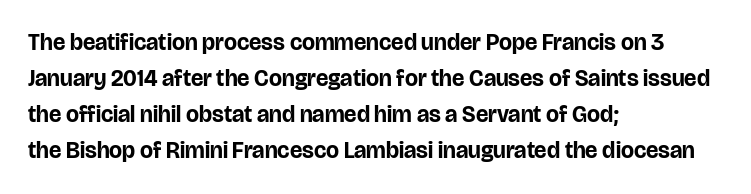
Notice how descenders clear the ascenders below comfortably — that's standard leading. The sample has been set heavy, in full bold. Italic? Not at all — the glyphs are vertical. A bare baseline throughout the passage. The rag falls on the right side of this text block. Inter-character spacing is left at the font's built-in metrics.
